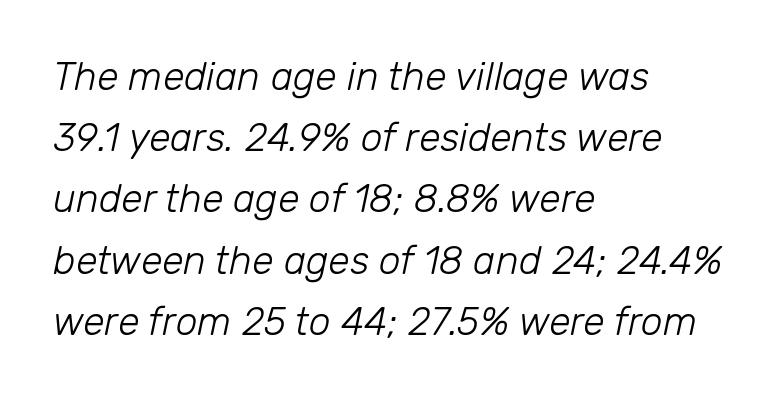
Do the characters align in a grid? No, the font is proportional. Does the leading feel generous? No, just average. Notice how the stems are inclined rather than vertical — that's the hallmark of italics. The horizontal fit of the characters is conventional and even.
